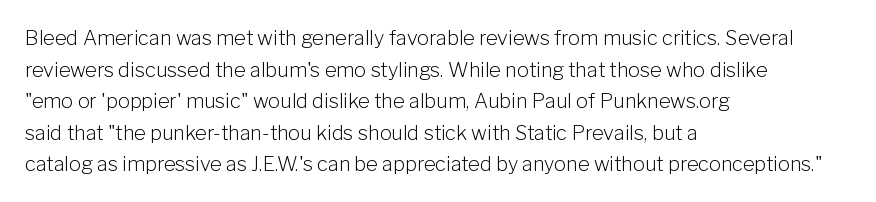
Q: Is the text bold? A: No.
Q: Is the text italic (slanted)? A: No, it is upright.
Q: Is the text underlined? A: No.
Q: How is the paragraph aligned? A: Left-aligned.
Q: Is the spacing between letters normal or unusually wide? A: Normal.
Q: Is the spacing between lines tight, normal or loose? A: Normal.
